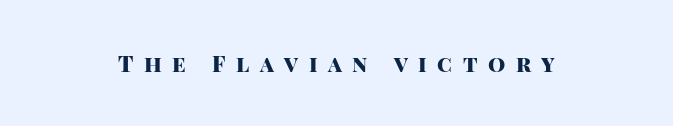
Q: Is the text bold? A: Yes.
Q: Is the text italic (slanted)? A: No, it is upright.
Q: Is the text underlined? A: No.
Q: Is the spacing between letters normal or unusually wide? A: Unusually wide.
